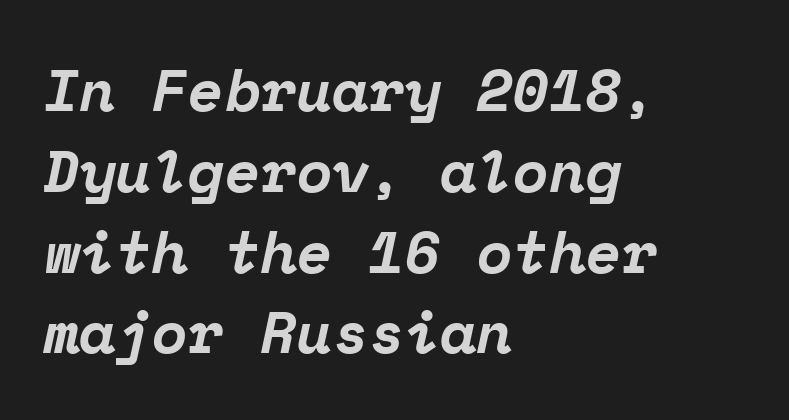
Is the type bold? Yes — the strokes are clearly thick and heavy. A serif font was chosen for this passage. Every row of glyphs begins at an identical x-position on the left. Think of a typewriter: that constant character pitch is what you see here. Leading: standard.
